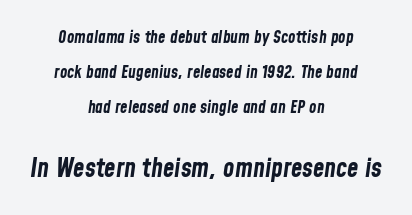
The image shows 26 px bold type, italic (leaning right); set centered, loose line spacing (2.05x), normal letter spacing, not underlined; the second (bottom) block is 1.53x larger.
